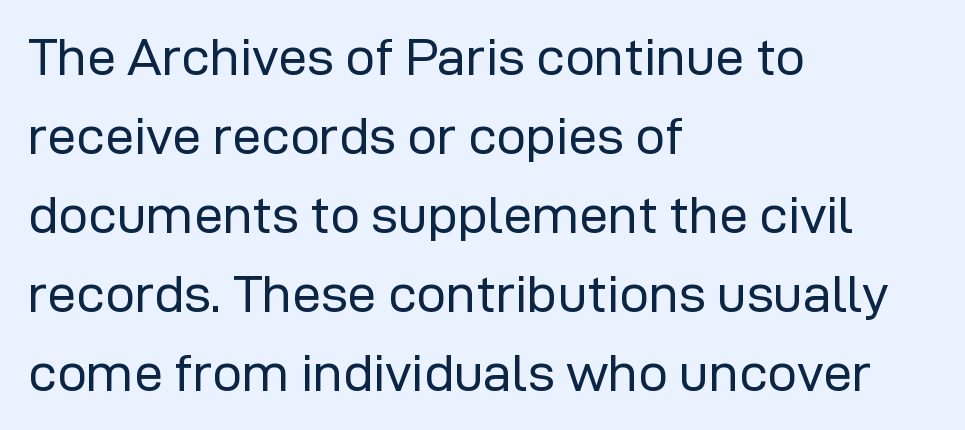
The image shows 52 px regular-weight sans-serif type, upright; set left-aligned, normal line spacing (1.52x), normal letter spacing, not underlined; low stroke contrast and a medium x-height.
